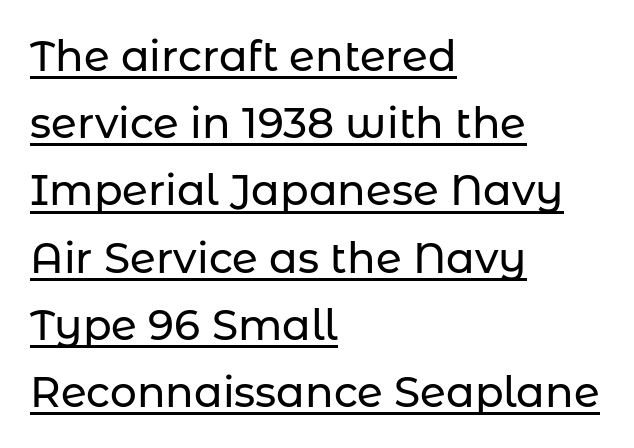
Q: Is the text italic (slanted)? A: No, it is upright.
Q: Is the typeface a serif or a sans-serif typeface? A: Sans-serif.
Q: Is the text underlined? A: Yes.
Q: How is the paragraph aligned? A: Left-aligned.
Q: Is the spacing between letters normal or unusually wide? A: Normal.
Q: Is the spacing between lines tight, normal or loose? A: Normal.
Q: Width (condensed, normal, or wide)? A: Normal.
Q: Stroke contrast? A: Low.
Q: x-height? A: Medium.
Q: Monospaced? A: No.
